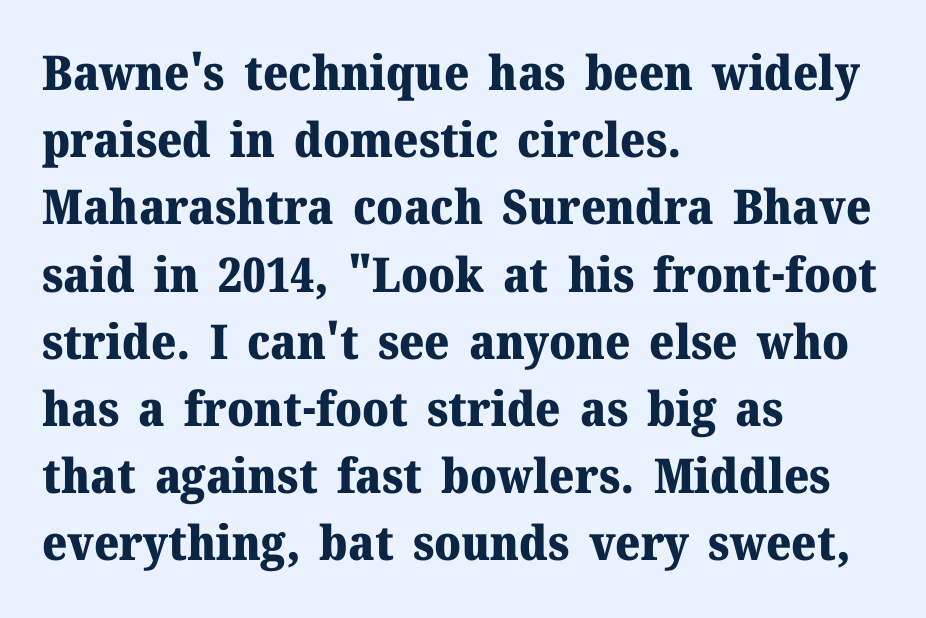
The image shows 48 px heavy serif type, upright; set left-aligned, normal line spacing (1.4x), normal letter spacing, not underlined; medium stroke contrast and a medium x-height.
